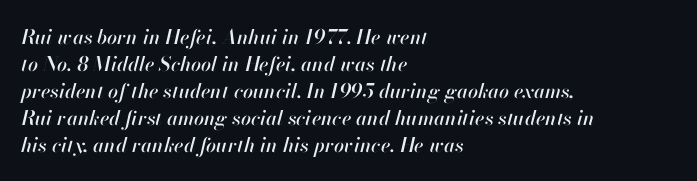
{"italic": "yes", "lean": "right", "slant_degrees": 13, "underline": "no", "align": "left", "line_spacing": "normal", "line_spacing_ratio": 1.35, "letter_spacing": "normal", "letter_spacing_em": 0.0, "glyph_px": 20}
